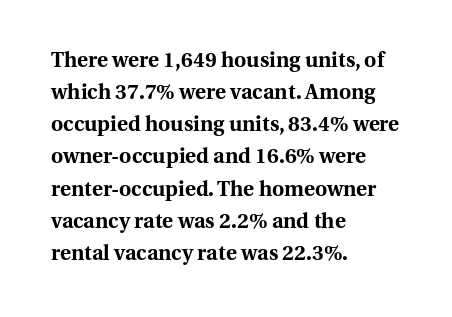
{"italic": "no", "bold": "yes", "underline": "no", "align": "left", "line_spacing": "normal", "line_spacing_ratio": 1.53, "letter_spacing": "normal", "letter_spacing_em": 0.0, "glyph_px": 21}
